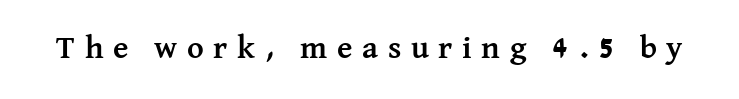
{"serif": "yes", "italic": "no", "bold": "yes", "weight": "semibold", "width": "normal", "stroke_contrast": "medium", "x_height": "medium", "monospaced": "no", "underline": "no", "letter_spacing": "wide", "letter_spacing_em": 0.3, "glyph_px": 32}
